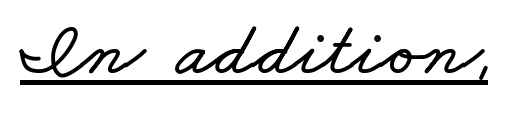
The image shows 78 px wide type; set normal letter spacing, underlined; low stroke contrast and a small x-height.
